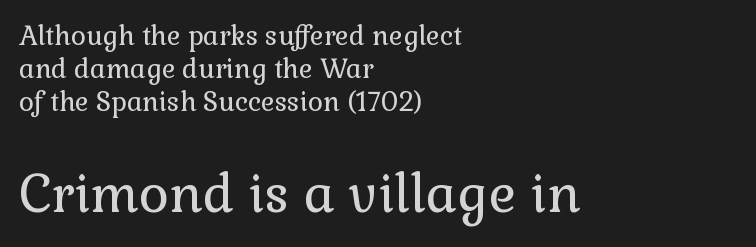
Q: Is the text bold? A: No.
Q: Is the text italic (slanted)? A: No, it is upright.
Q: Is the typeface a serif or a sans-serif typeface? A: Serif.
Q: Is the text underlined? A: No.
Q: How is the paragraph aligned? A: Left-aligned.
Q: Is the spacing between letters normal or unusually wide? A: Normal.
Q: Is the spacing between lines tight, normal or loose? A: Normal.
Q: Which block of text is set in a larger size, the first (top) or the second (bottom)? A: The second (bottom) one.
Q: Width (condensed, normal, or wide)? A: Normal.
Q: Stroke contrast? A: Low.
Q: x-height? A: Medium.
Q: Monospaced? A: No.
